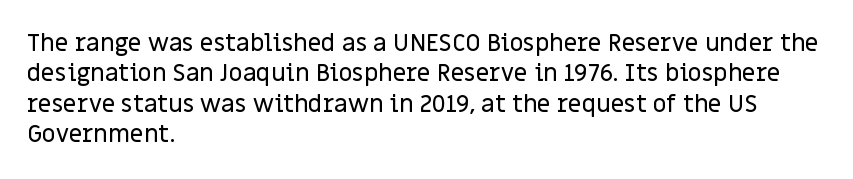
Unmarked baselines from the first word to the last. Short and long lines alike share a common starting point at left. The horizontal fit of the characters is conventional and even. Leading matches the norm, producing a regular column. In terms of posture, this sample is upright.
